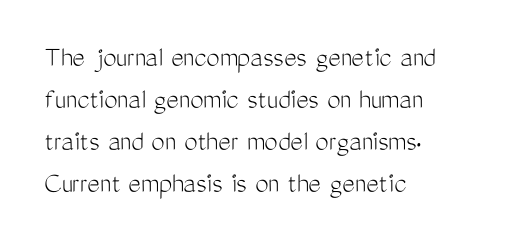
Spacing between characters is what you'd get straight out of the box. The characters display no serif detailing; their extremities are plain. You can tell it's not italic because the verticals are truly vertical. Rule under the text: the space is simply empty. Weight class: somewhere from thin through regular.
